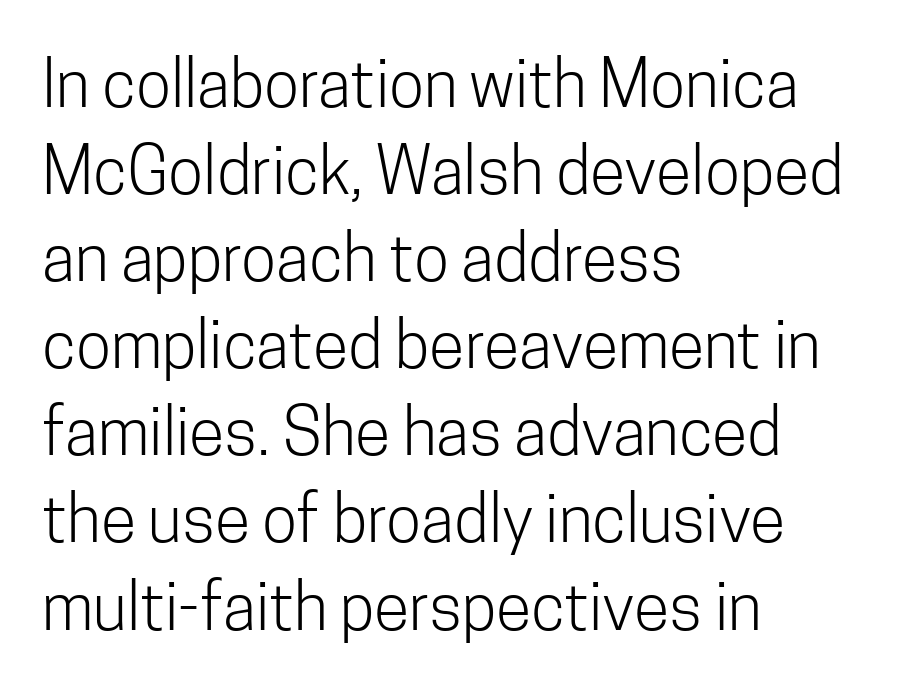
The lines sit at an ordinary, default distance from one another. Compared with a centered layout, this one pins lines to the left instead. Check under the words: just untouched page. Proportional: the letters do not fall into vertical columns.
